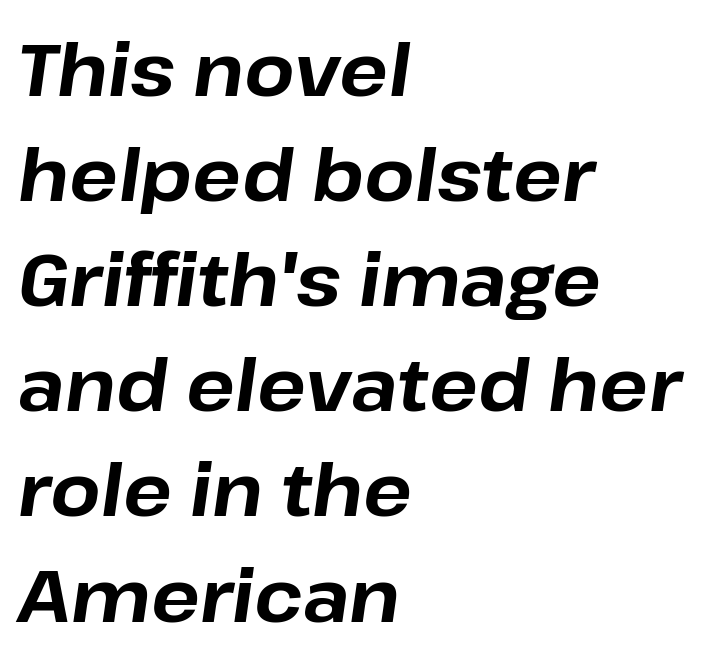
The image shows 72 px bold type, italic (leaning right); set left-aligned, normal line spacing (1.46x), normal letter spacing, not underlined; low stroke contrast and a medium x-height.
